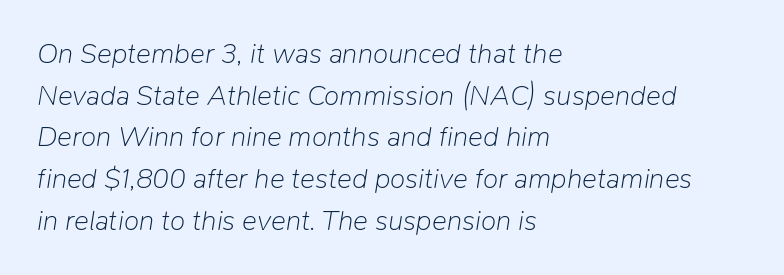
No heavy texture on the line: the type isn't bold. A typesetter would call this proportional, since set widths differ per character. No word sits above an underline. Inter-character spacing is left at the font's built-in metrics. Compared with a centered layout, this one pins lines to the left instead.
